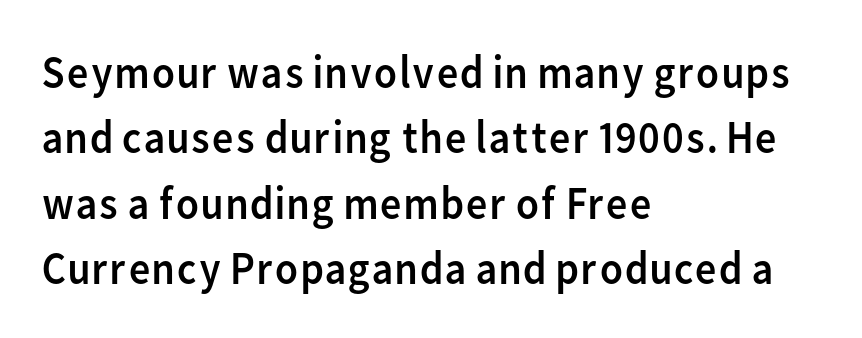
Clear beneath every line of the passage. You can tell it's not italic because the verticals are truly vertical. Does the type have serifs? No, each stem ends abruptly. Vertical spacing — default. Note the varied advance widths — an 'i' is clearly narrower than an 'm'. A student would call this left alignment; a typographer would say flush left, rag right.
